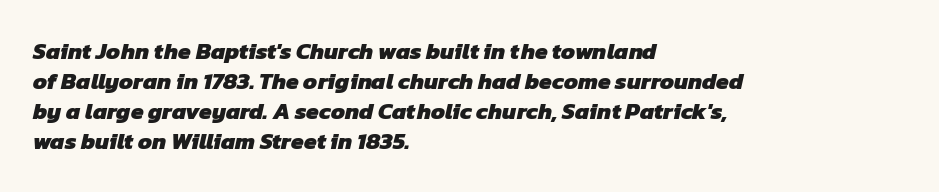
Q: Is the text bold? A: Yes.
Q: Is the text underlined? A: No.
Q: How is the paragraph aligned? A: Left-aligned.
Q: Is the spacing between letters normal or unusually wide? A: Normal.
Q: Is the spacing between lines tight, normal or loose? A: Normal.
